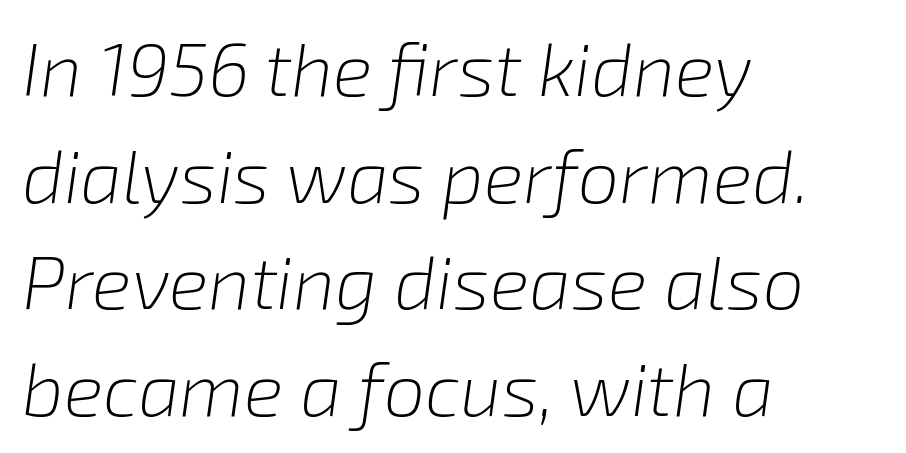
The image shows 74 px light type, italic (leaning right); set left-aligned, normal line spacing (1.44x), normal letter spacing, not underlined; low stroke contrast and a medium x-height.
